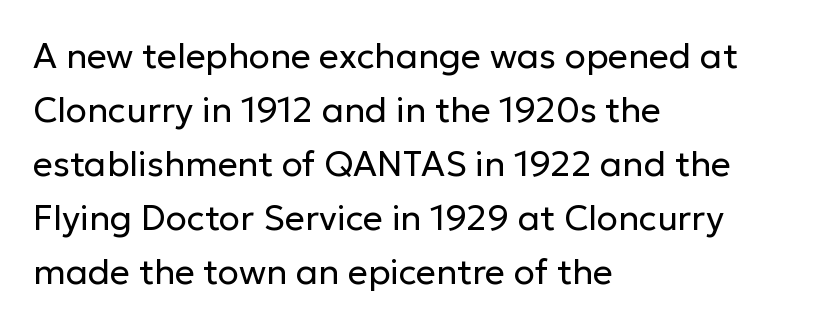
The image shows 35 px regular-weight sans-serif type, upright; set left-aligned, normal line spacing (1.54x), normal letter spacing, not underlined; low stroke contrast and a medium x-height.
